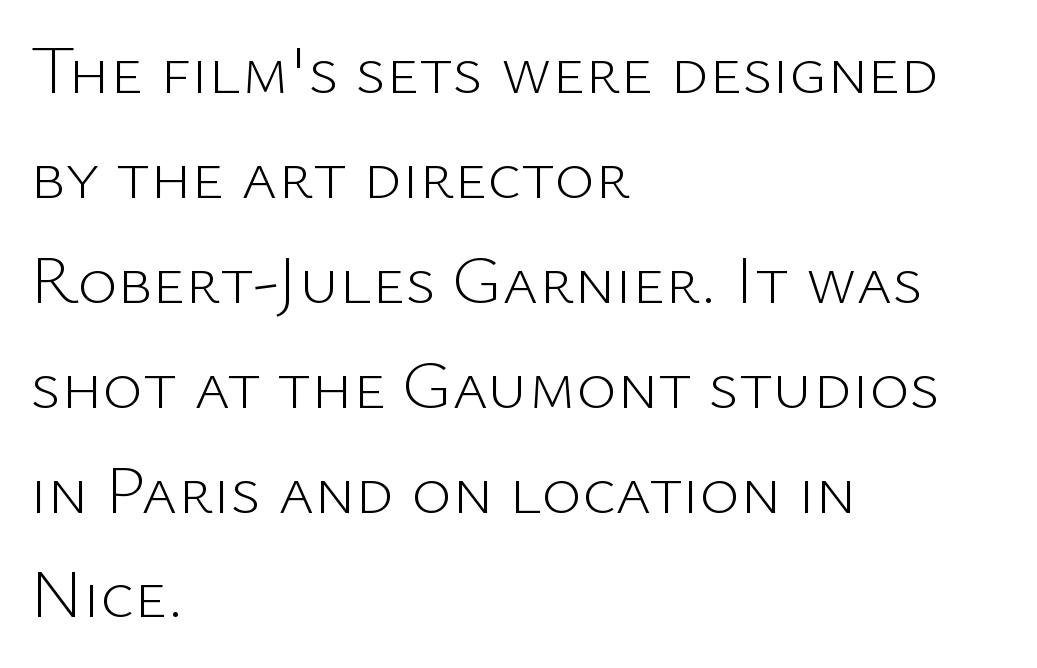
The letters advance in unequal steps, a hallmark of proportional type. A normal amount of white space separates one row of letters from the next. A typesetter would mark this as roman, not italic. The letters sit at their default tracking, neither squeezed nor spread.
